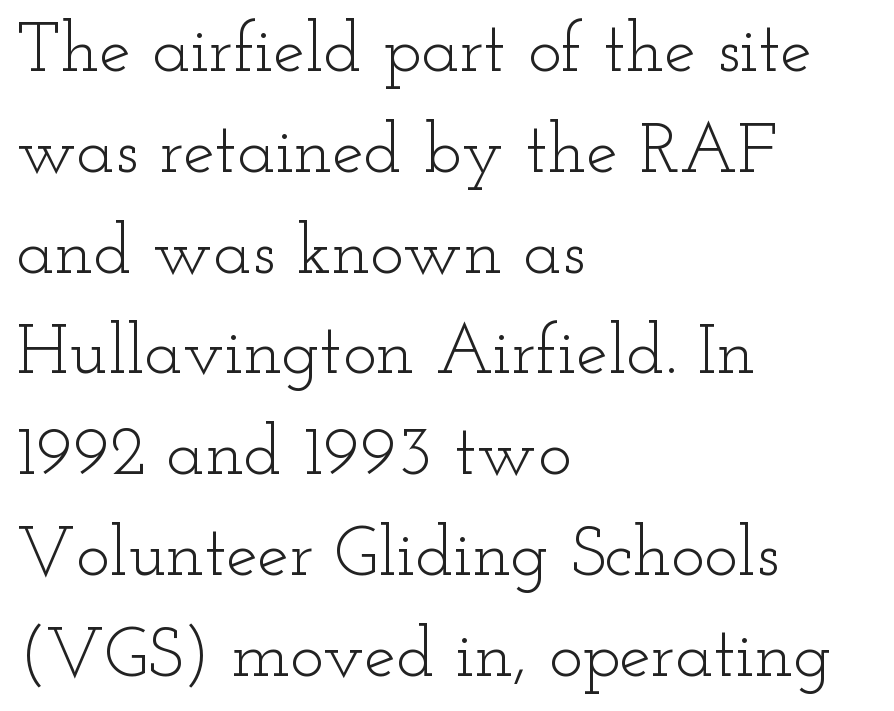
Check where the strokes stop: tiny serifs finish them off. Layout note: lines flush left. Weight: not bold — regular or lighter. The passage shown is not underscored anywhere.
